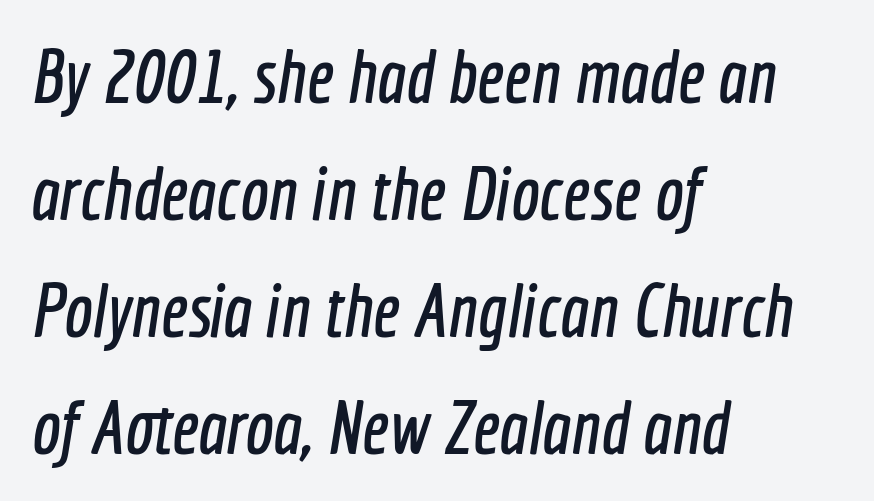
Q: Is the typeface a serif or a sans-serif typeface? A: Sans-serif.
Q: Is the text underlined? A: No.
Q: How is the paragraph aligned? A: Left-aligned.
Q: Is the spacing between letters normal or unusually wide? A: Normal.
Q: Is the spacing between lines tight, normal or loose? A: Normal.
Q: Width (condensed, normal, or wide)? A: Condensed.
Q: x-height? A: Medium.
Q: Monospaced? A: No.
